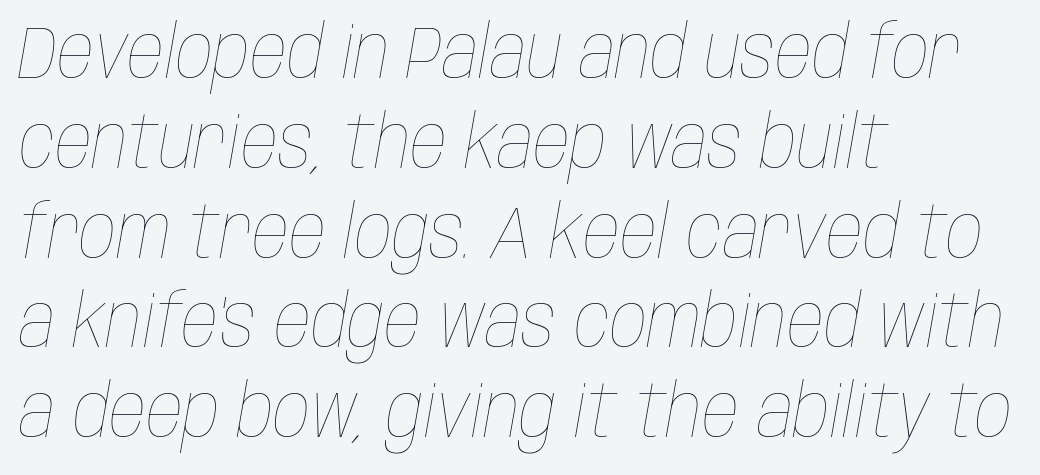
Q: Is the text bold? A: No.
Q: Is the text italic (slanted)? A: Yes, it leans right by about 10 degrees.
Q: Is the text underlined? A: No.
Q: How is the paragraph aligned? A: Left-aligned.
Q: Is the spacing between letters normal or unusually wide? A: Normal.
Q: Width (condensed, normal, or wide)? A: Condensed.
Q: Stroke contrast? A: Low.
Q: x-height? A: Large.
Q: Monospaced? A: No.
